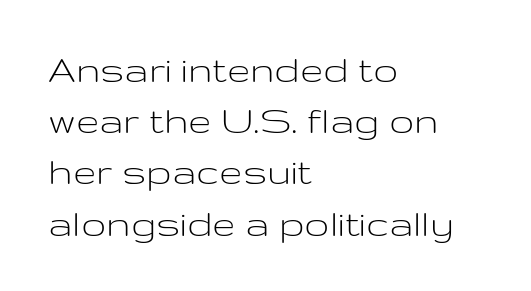
The rendering anchors every line to the left-hand side. The designer went with a sans here, leaving each stem footless. The face used here is proportionally spaced, like ordinary book or web type. Tracking value appears to be zero — textbook default spacing.
